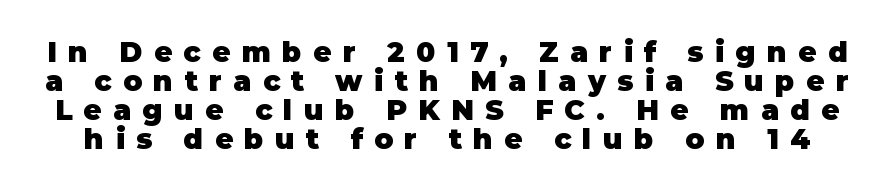
Each new line begins almost immediately beneath the previous one. Think of a printed novel: that variable character pitch is what you see here. Check the space under the baseline: it is left empty. The gaps between neighbouring characters are conspicuously large. It's the straight-up-and-down kind of type.
